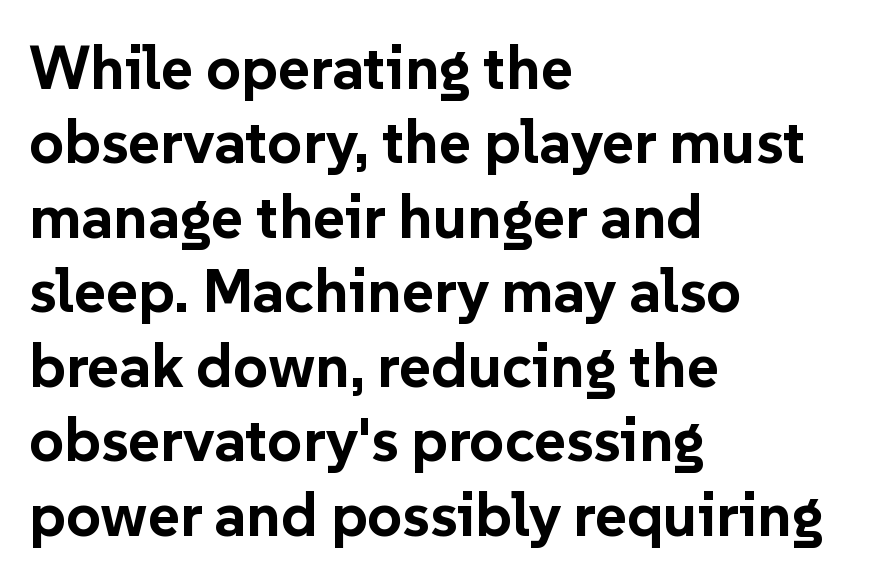
{"serif": "no", "italic": "no", "bold": "yes", "weight": "bold", "width": "normal", "stroke_contrast": "low", "x_height": "medium", "monospaced": "no", "underline": "no", "align": "left", "line_spacing_ratio": 1.22, "letter_spacing": "normal", "letter_spacing_em": 0.0, "glyph_px": 61}
